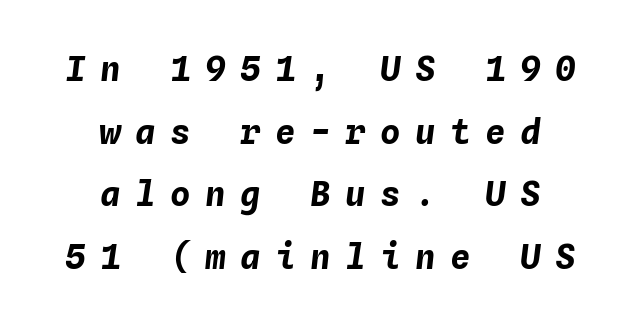
The tracking jumps out immediately: characters are airy and widely separated. Underline: absent. Tall strokes in this sample are angled rather than plumb. The sample has been set heavy, in full bold.
